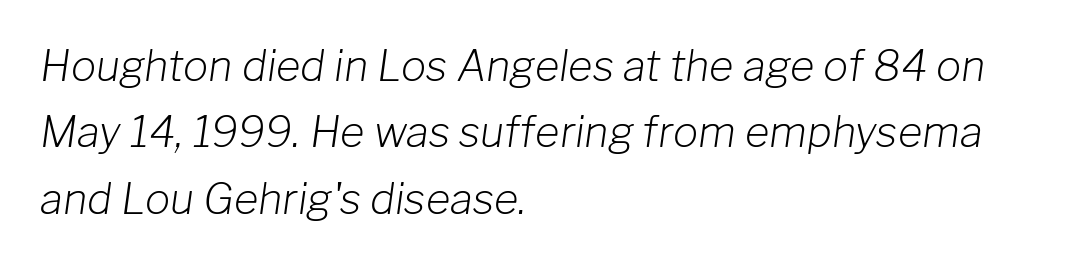
Students, note that the glyphs here touch the page at normal intervals. Is the stroke heavy? The answer is a plain regular-or-lighter. Underlining? Definitely not there. Is the block centered? No — it sits flush against the left margin.
